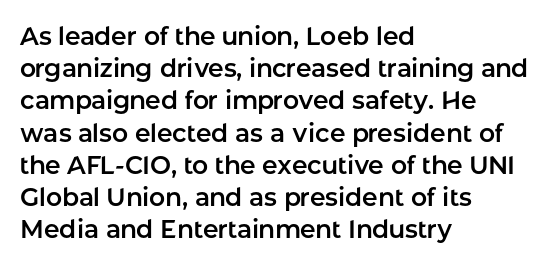
Q: Is the text italic (slanted)? A: No, it is upright.
Q: Is the text underlined? A: No.
Q: How is the paragraph aligned? A: Left-aligned.
Q: Is the spacing between letters normal or unusually wide? A: Normal.
Q: Is the spacing between lines tight, normal or loose? A: Normal.
